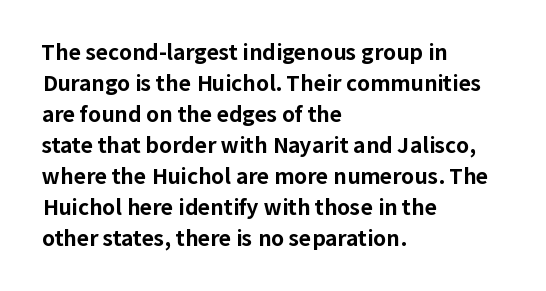
{"italic": "no", "bold": "yes", "underline": "no", "align": "left", "line_spacing": "normal", "line_spacing_ratio": 1.48, "letter_spacing": "normal", "letter_spacing_em": 0.0, "glyph_px": 21}
